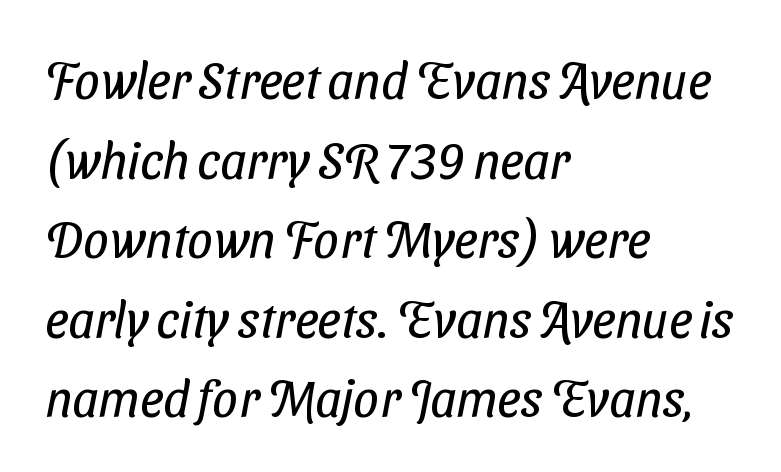
Q: Is the text bold? A: No.
Q: Is the typeface a serif or a sans-serif typeface? A: Sans-serif.
Q: Is the text underlined? A: No.
Q: How is the paragraph aligned? A: Left-aligned.
Q: Is the spacing between letters normal or unusually wide? A: Normal.
Q: Is the spacing between lines tight, normal or loose? A: Normal.
Q: Width (condensed, normal, or wide)? A: Condensed.
Q: Stroke contrast? A: Low.
Q: x-height? A: Medium.
Q: Monospaced? A: No.
